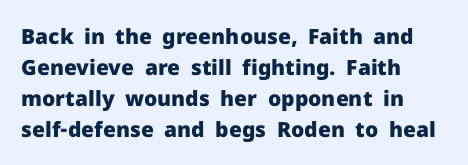
Posture: vertical. A classic flush-left, rag-right setting is used for this passage. Horizontal bands of white between lines are of average thickness. Each word holds together tightly as a unit, with standard inter-letter gaps. The font is running at its bold setting.
